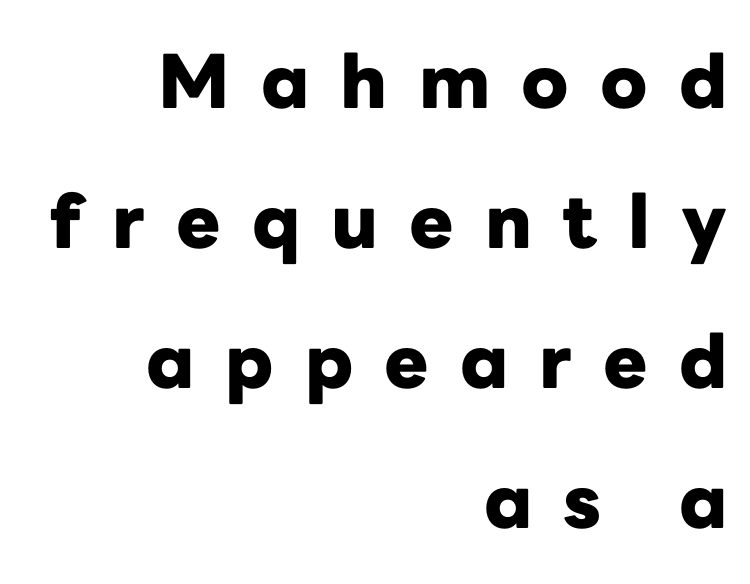
Q: Is the text bold? A: Yes.
Q: Is the text italic (slanted)? A: No, it is upright.
Q: Is the typeface a serif or a sans-serif typeface? A: Sans-serif.
Q: Is the text underlined? A: No.
Q: How is the paragraph aligned? A: Right-aligned.
Q: Is the spacing between letters normal or unusually wide? A: Unusually wide.
Q: Width (condensed, normal, or wide)? A: Normal.
Q: Stroke contrast? A: Low.
Q: x-height? A: Medium.
Q: Monospaced? A: No.
